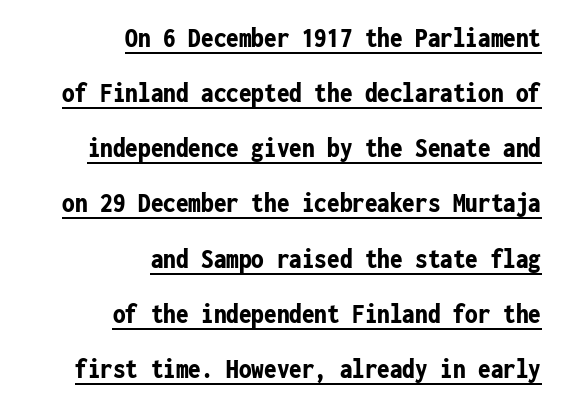
Q: Is the text bold? A: Yes.
Q: Is the text italic (slanted)? A: No, it is upright.
Q: Is the typeface a serif or a sans-serif typeface? A: Sans-serif.
Q: Is the text underlined? A: Yes.
Q: How is the paragraph aligned? A: Right-aligned.
Q: Is the spacing between letters normal or unusually wide? A: Normal.
Q: Is the spacing between lines tight, normal or loose? A: Loose.
Q: Width (condensed, normal, or wide)? A: Condensed.
Q: Stroke contrast? A: Low.
Q: x-height? A: Medium.
Q: Monospaced? A: Yes.
